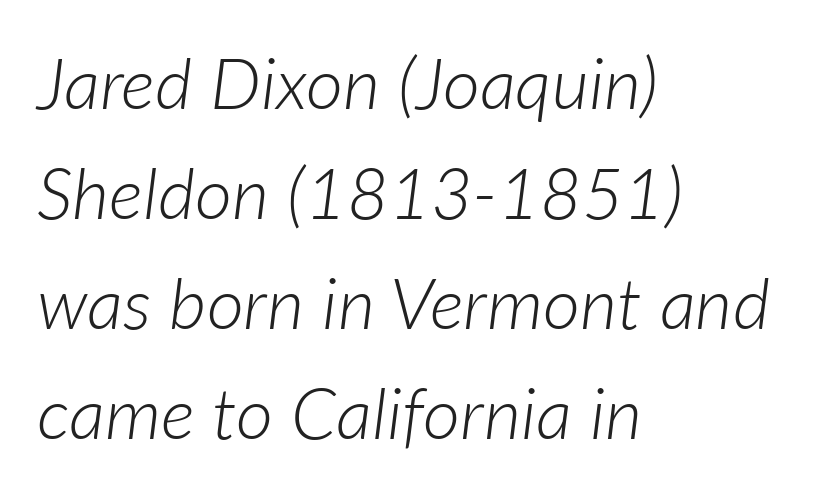
The paragraph shown leans on its left margin. The face used here is rendered with its standard letterfit. Is the type slanted? Yes — the strokes lean at a clear angle. Regular leading. Bold? No — there's no thickening of the strokes.
